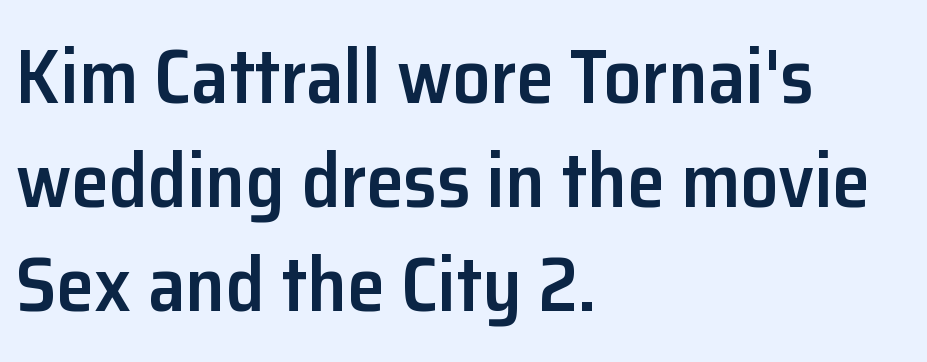
{"serif": "no", "italic": "no", "bold": "semi", "weight": "semibold", "width": "normal", "stroke_contrast": "low", "x_height": "medium", "monospaced": "no", "underline": "no", "align": "left", "line_spacing": "normal", "line_spacing_ratio": 1.37, "letter_spacing": "normal", "letter_spacing_em": 0.0, "glyph_px": 76}
